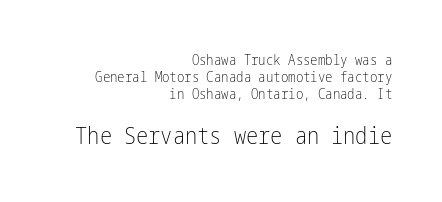
The image shows 23 px text type, upright; set right-aligned, line spacing 1.21x, normal letter spacing, not underlined; the second (bottom) block is 1.64x larger.
